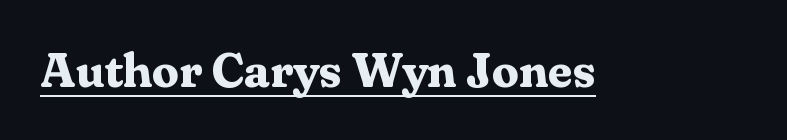
The image shows 48 px bold serif type, upright; set normal letter spacing, underlined; medium stroke contrast and a medium x-height.
